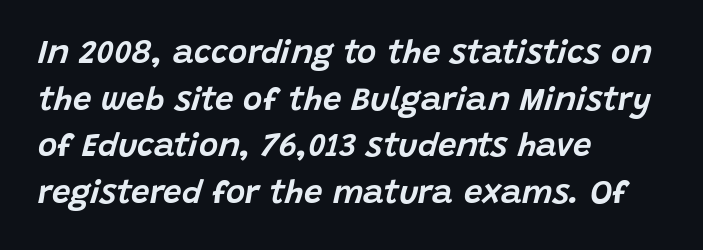
The image shows 33 px text type, italic (leaning right); set left-aligned, normal line spacing (1.41x), normal letter spacing, not underlined; low stroke contrast and a large x-height.
